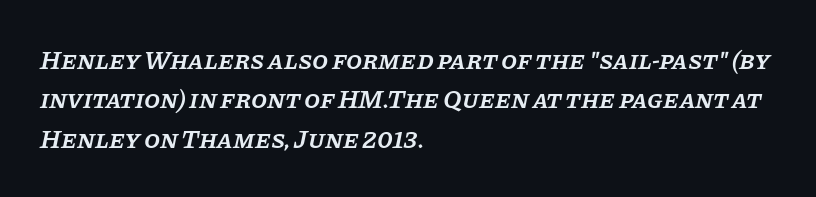
The image shows 26 px text type, italic (leaning right); set left-aligned, normal line spacing (1.51x), normal letter spacing, not underlined.
